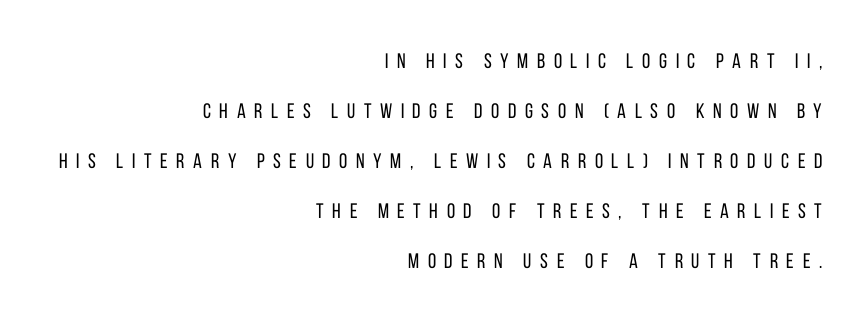
Q: Is the text bold? A: No.
Q: Is the text italic (slanted)? A: No, it is upright.
Q: Is the text underlined? A: No.
Q: How is the paragraph aligned? A: Right-aligned.
Q: Is the spacing between letters normal or unusually wide? A: Unusually wide.
Q: Is the spacing between lines tight, normal or loose? A: Loose.
